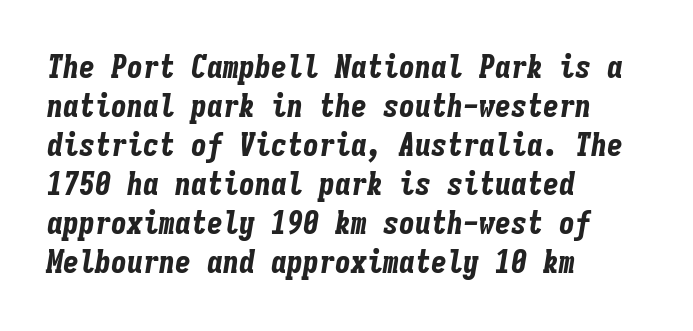
The typesetting leans heavy: a genuine bold. What stands out about the letter spacing? Nothing — it is the standard amount. Each letter, wide or thin by design, is forced into the same width here. Where is the straight margin? On the left. The gap between lines stays unmarked. Italic? Definitely — the glyphs are oblique.
